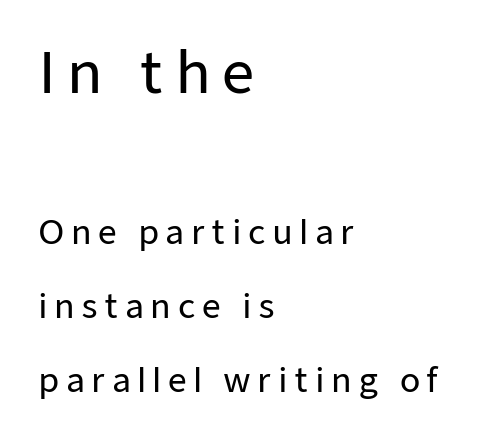
{"serif": "no", "italic": "no", "width": "normal", "stroke_contrast": "low", "x_height": "medium", "monospaced": "no", "underline": "no", "align": "left", "line_spacing": "loose", "line_spacing_ratio": 2.25, "larger_block": "first", "size_ratio": 1.73, "glyph_px": 57}
